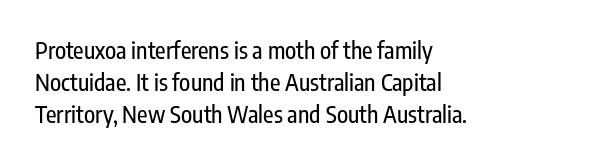
Q: Is the text italic (slanted)? A: No, it is upright.
Q: Is the text underlined? A: No.
Q: How is the paragraph aligned? A: Left-aligned.
Q: Is the spacing between letters normal or unusually wide? A: Normal.
Q: Is the spacing between lines tight, normal or loose? A: Normal.
